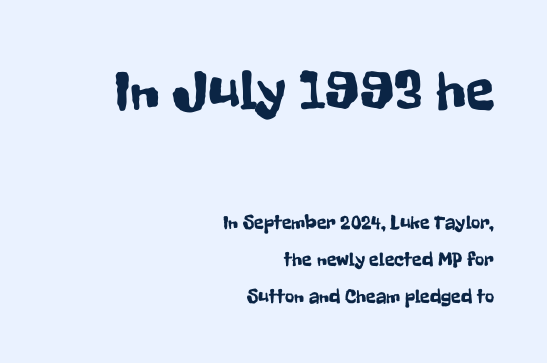
Q: Is the text italic (slanted)? A: No, it is upright.
Q: Is the typeface a serif or a sans-serif typeface? A: Sans-serif.
Q: Is the text underlined? A: No.
Q: How is the paragraph aligned? A: Right-aligned.
Q: Is the spacing between letters normal or unusually wide? A: Normal.
Q: Which block of text is set in a larger size, the first (top) or the second (bottom)? A: The first (top) one.
Q: Width (condensed, normal, or wide)? A: Condensed.
Q: Stroke contrast? A: Low.
Q: x-height? A: Medium.
Q: Monospaced? A: No.
